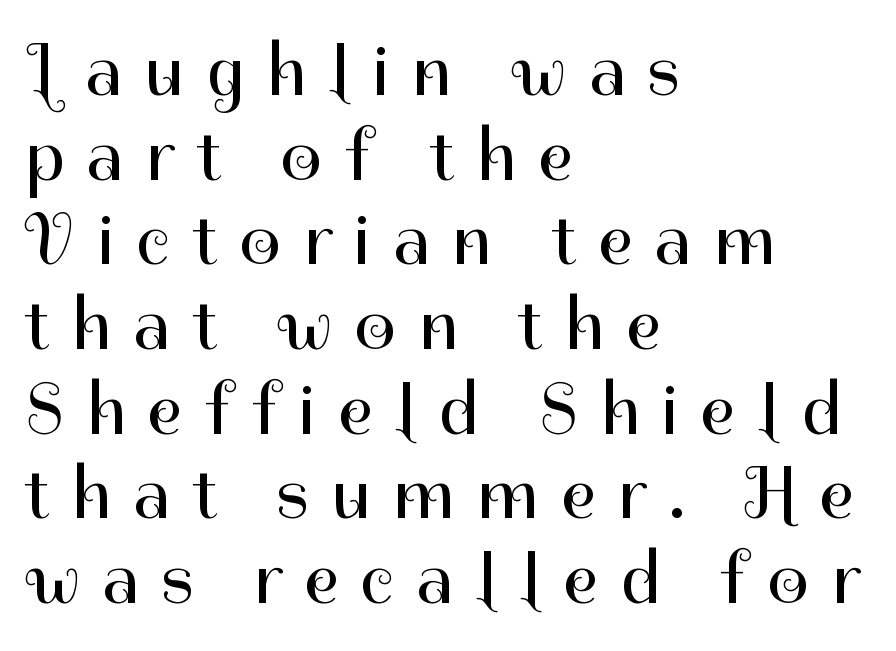
Q: Is the text bold? A: No.
Q: Is the text italic (slanted)? A: No, it is upright.
Q: Is the typeface a serif or a sans-serif typeface? A: Sans-serif.
Q: Is the text underlined? A: No.
Q: How is the paragraph aligned? A: Left-aligned.
Q: Is the spacing between letters normal or unusually wide? A: Unusually wide.
Q: Width (condensed, normal, or wide)? A: Normal.
Q: Stroke contrast? A: High.
Q: x-height? A: Medium.
Q: Monospaced? A: No.
